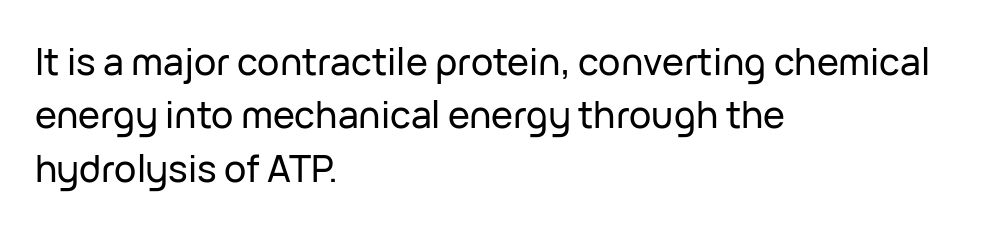
How are the letters spaced? Ordinarily, with no added tracking. The typesetter chose a ragged-right arrangement here. The area under the type is left untouched. This sample uses a sans-serif face. Varying glyph widths throughout — classic text-font behaviour.
